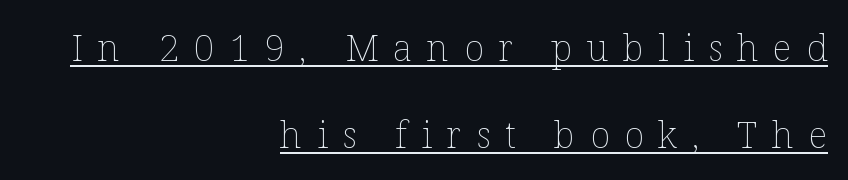
Q: Is the text bold? A: No.
Q: Is the text italic (slanted)? A: No, it is upright.
Q: Is the text underlined? A: Yes.
Q: How is the paragraph aligned? A: Right-aligned.
Q: Is the spacing between letters normal or unusually wide? A: Unusually wide.
Q: Is the spacing between lines tight, normal or loose? A: Loose.
Q: Width (condensed, normal, or wide)? A: Normal.
Q: Stroke contrast? A: Low.
Q: x-height? A: Medium.
Q: Monospaced? A: No.
